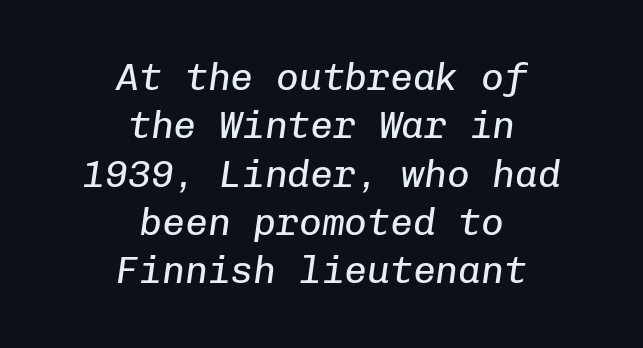
Each line is balanced around a shared central axis. The rendering applies a slant to the glyphs. Does the leading feel generous? No, just average. These lines keep a tight, regular rhythm from letter to letter. Descenders hang freely into open space.
